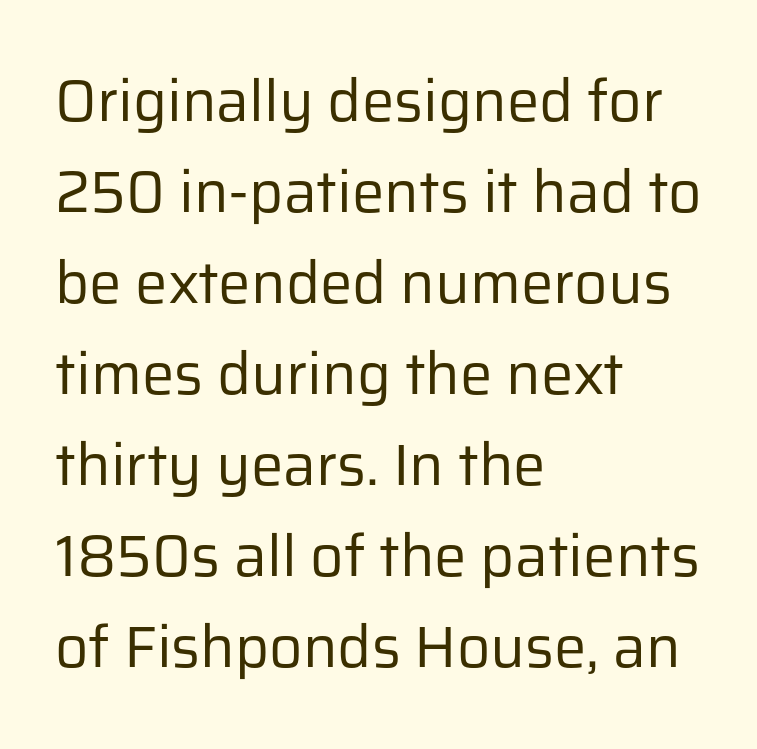
{"serif": "no", "italic": "no", "bold": "no", "weight": "regular", "width": "normal", "stroke_contrast": "low", "x_height": "medium", "monospaced": "no", "underline": "no", "align": "left", "line_spacing": "normal", "line_spacing_ratio": 1.57, "letter_spacing": "normal", "letter_spacing_em": 0.0, "glyph_px": 58}
